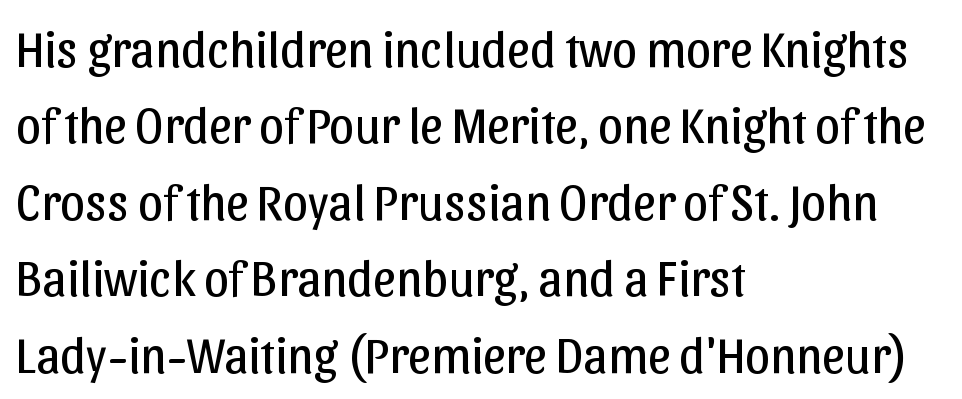
The image shows 50 px regular-weight sans-serif type, upright; set left-aligned, normal line spacing (1.53x), normal letter spacing, not underlined; low stroke contrast and a medium x-height.
